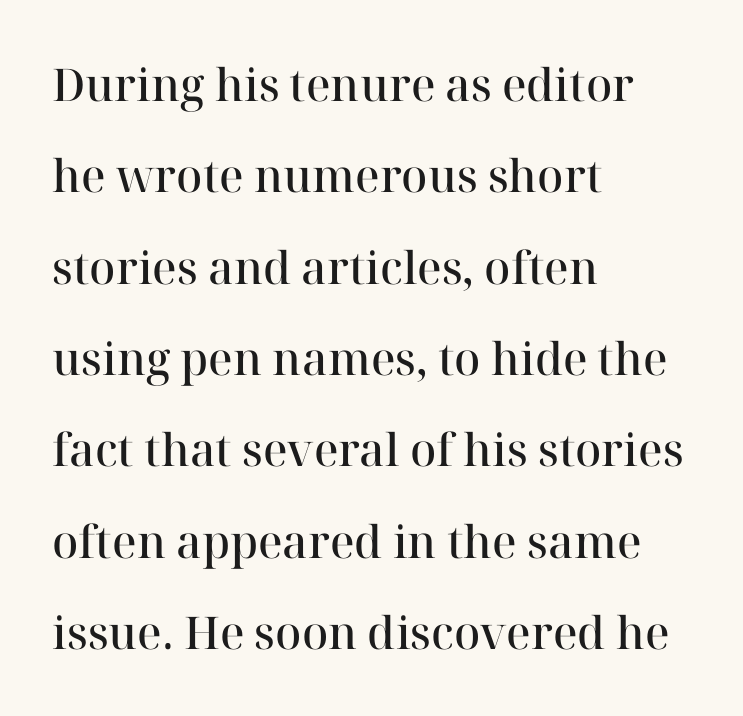
{"serif": "yes", "italic": "no", "bold": "semi", "weight": "semibold", "width": "normal", "stroke_contrast": "high", "x_height": "medium", "monospaced": "no", "underline": "no", "align": "left", "line_spacing": "loose", "line_spacing_ratio": 2.03, "letter_spacing": "normal", "letter_spacing_em": 0.0, "glyph_px": 45}
